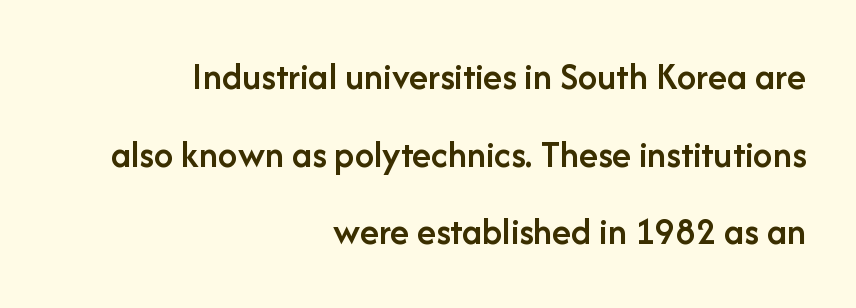
Q: Is the text bold? A: Semi-bold.
Q: Is the text italic (slanted)? A: No, it is upright.
Q: Is the typeface a serif or a sans-serif typeface? A: Sans-serif.
Q: Is the text underlined? A: No.
Q: How is the paragraph aligned? A: Right-aligned.
Q: Is the spacing between letters normal or unusually wide? A: Normal.
Q: Is the spacing between lines tight, normal or loose? A: Loose.
Q: Width (condensed, normal, or wide)? A: Normal.
Q: Stroke contrast? A: Low.
Q: x-height? A: Medium.
Q: Monospaced? A: No.
